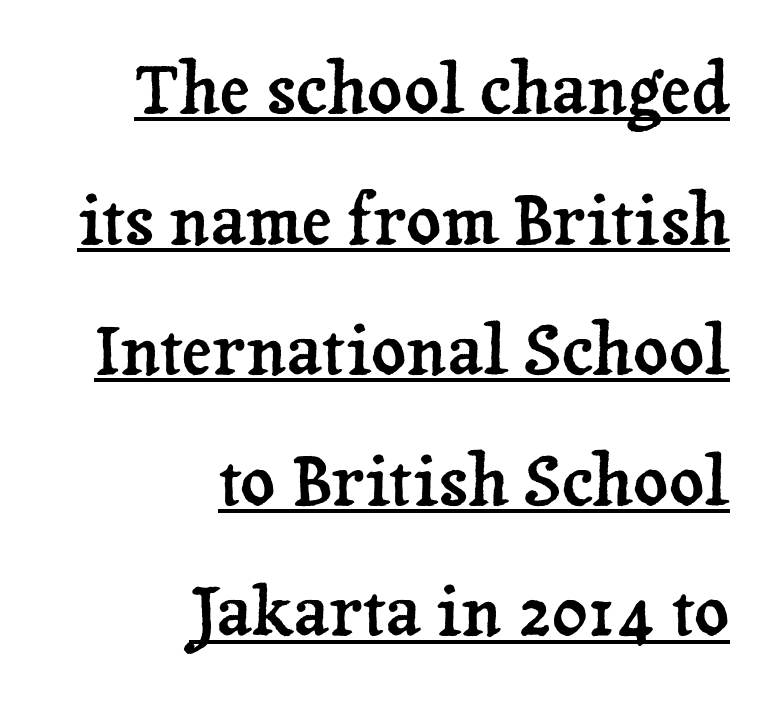
Think of a printed novel: that variable character pitch is what you see here. Letterform terminals end in serifs throughout the passage. The axis of the letterforms is exactly vertical. What decoration does the sample have? An underline.
